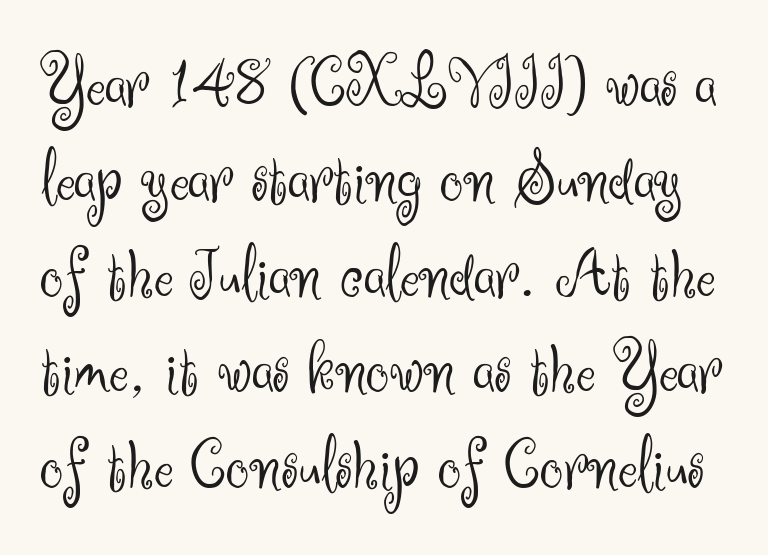
Weight: not bold — regular or lighter. The lines sit at an ordinary, default distance from one another. Inter-character spacing is left at the font's built-in metrics. Clear beneath every line of the passage. Ordinary non-slanted type is in use.
